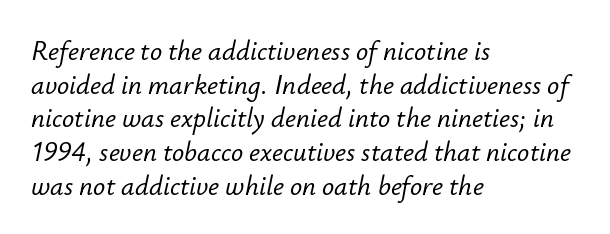
Q: Is the text italic (slanted)? A: Yes, it leans right by about 12 degrees.
Q: Is the text underlined? A: No.
Q: How is the paragraph aligned? A: Left-aligned.
Q: Is the spacing between letters normal or unusually wide? A: Normal.
Q: Is the spacing between lines tight, normal or loose? A: Normal.
